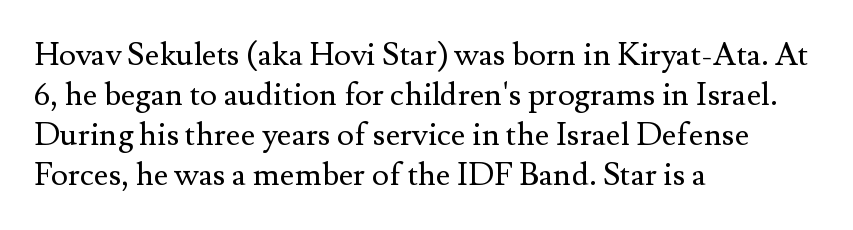
Q: Is the text bold? A: No.
Q: Is the text italic (slanted)? A: No, it is upright.
Q: Is the typeface a serif or a sans-serif typeface? A: Serif.
Q: Is the text underlined? A: No.
Q: How is the paragraph aligned? A: Left-aligned.
Q: Is the spacing between letters normal or unusually wide? A: Normal.
Q: Is the spacing between lines tight, normal or loose? A: Normal.
Q: Width (condensed, normal, or wide)? A: Normal.
Q: Stroke contrast? A: Medium.
Q: x-height? A: Small.
Q: Monospaced? A: No.
